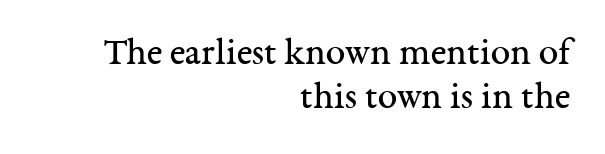
No chunkiness to these letters — they're not bold. Students, note that the glyphs here touch the page at normal intervals. Is there much room between lines? No — they nearly touch. Is there any slant? The stems are plumb.
